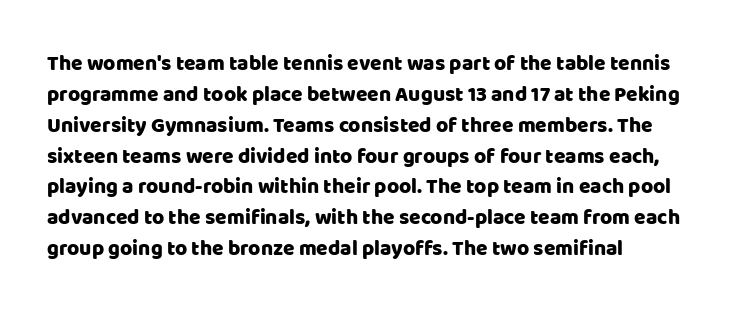
There is no visible air inserted between adjacent glyphs. Alignment: flush left. The words here are not underlined. The axis of the letterforms is exactly vertical. The designer left line spacing at the default.
